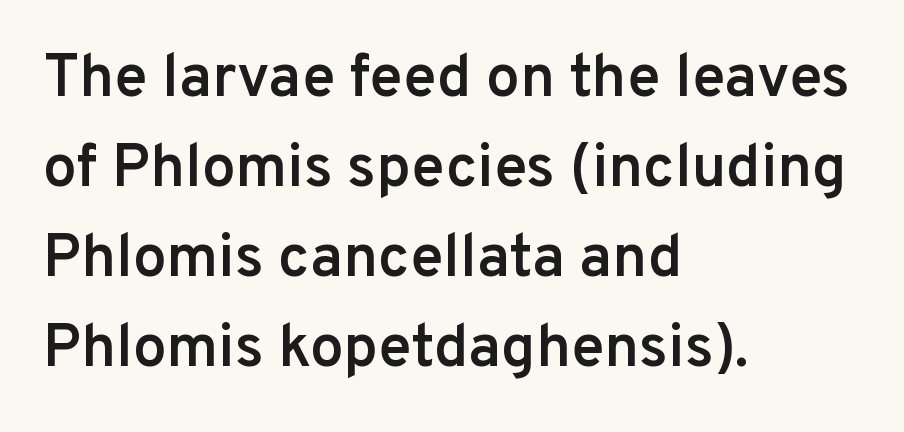
Q: Is the text bold? A: Semi-bold.
Q: Is the text italic (slanted)? A: No, it is upright.
Q: Is the typeface a serif or a sans-serif typeface? A: Sans-serif.
Q: Is the text underlined? A: No.
Q: How is the paragraph aligned? A: Left-aligned.
Q: Is the spacing between letters normal or unusually wide? A: Normal.
Q: Is the spacing between lines tight, normal or loose? A: Normal.
Q: Width (condensed, normal, or wide)? A: Normal.
Q: Stroke contrast? A: Low.
Q: x-height? A: Medium.
Q: Monospaced? A: No.
